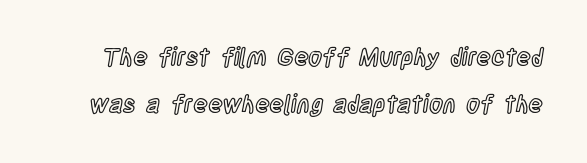
Vertical spacing — loose. Tracking here is standard; glyphs follow each other at the usual distance. Nobody drew a line under any word here.
